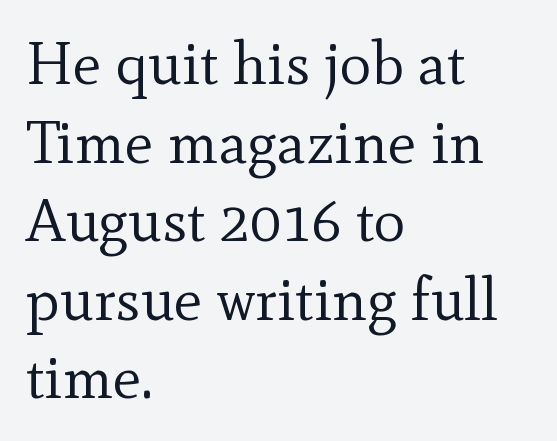
A classic flush-left, rag-right setting is used for this passage. Between one letter and the next there's only the usual sliver of space. Ordinary non-slanted type is in use. Descenders hang freely into open space. The block of text has a typical density, with ordinary space between rows. Proportional: the letters do not fall into vertical columns.
